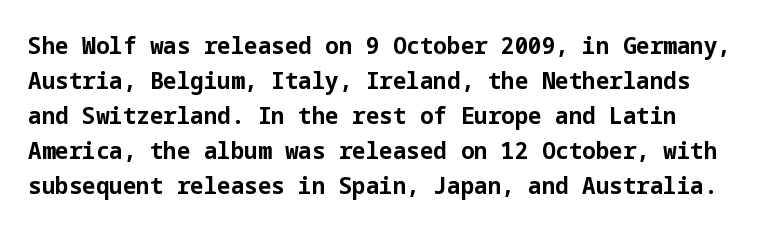
These lines carry a lot of weight — the face is fully bold. Notice how the stems are strictly vertical — no italics here. Inter-character spacing is left at the font's built-in metrics. Has an underline been added? It has not.
